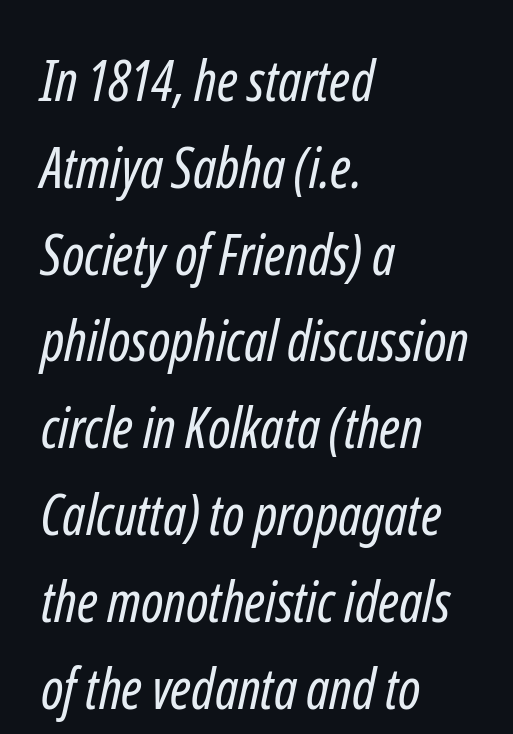
The image shows 56 px regular-weight, condensed sans-serif type; set left-aligned, normal line spacing (1.55x), normal letter spacing, not underlined; low stroke contrast and a medium x-height.
